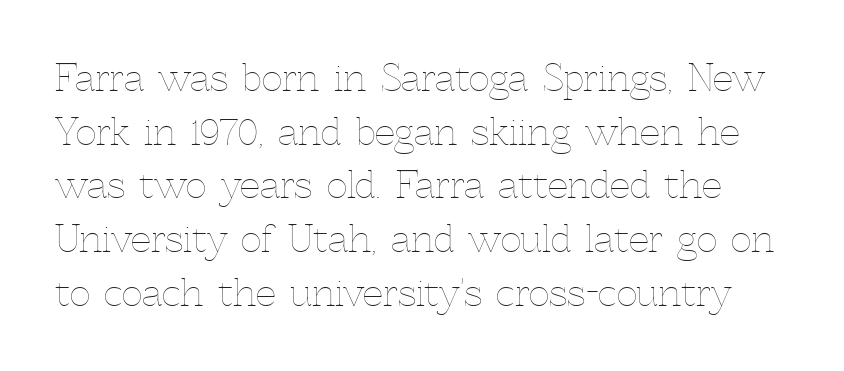
A typesetter would call this zero additional tracking. Think of a printed novel: that variable character pitch is what you see here. The area under the type is left untouched. The type sits square on the baseline with zero lean.
